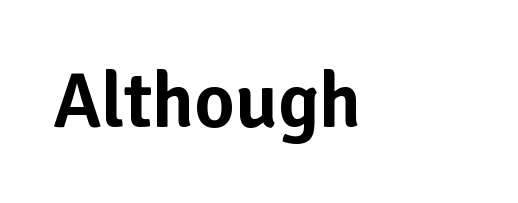
Q: Is the text italic (slanted)? A: No, it is upright.
Q: Is the typeface a serif or a sans-serif typeface? A: Sans-serif.
Q: Is the text underlined? A: No.
Q: How is the paragraph aligned? A: Left-aligned.
Q: Is the spacing between letters normal or unusually wide? A: Normal.
Q: Width (condensed, normal, or wide)? A: Normal.
Q: Stroke contrast? A: Low.
Q: x-height? A: Medium.
Q: Monospaced? A: No.
